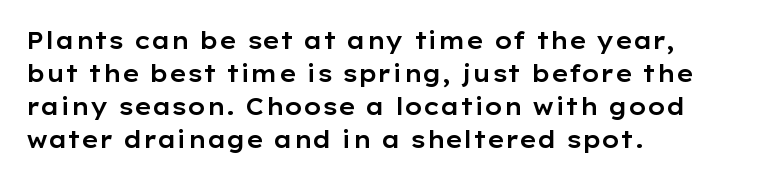
The image shows 23 px text type, upright; set left-aligned, normal line spacing (1.44x), normal letter spacing, not underlined.
